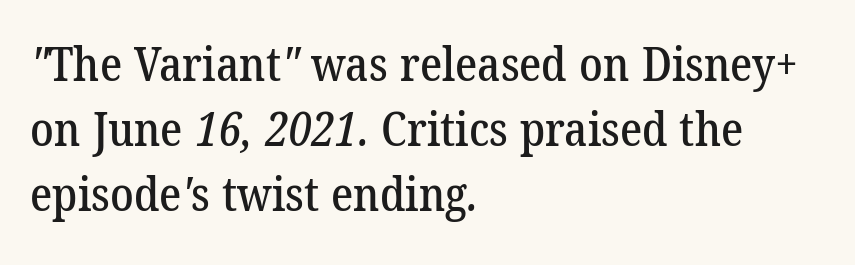
The image shows 47 px serif type; set left-aligned, normal line spacing (1.38x), normal letter spacing, not underlined; low stroke contrast and a medium x-height.
